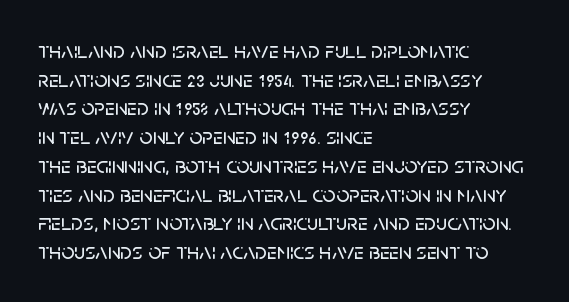
Q: Is the text italic (slanted)? A: No, it is upright.
Q: Is the text underlined? A: No.
Q: How is the paragraph aligned? A: Left-aligned.
Q: Is the spacing between letters normal or unusually wide? A: Normal.
Q: Is the spacing between lines tight, normal or loose? A: Normal.
